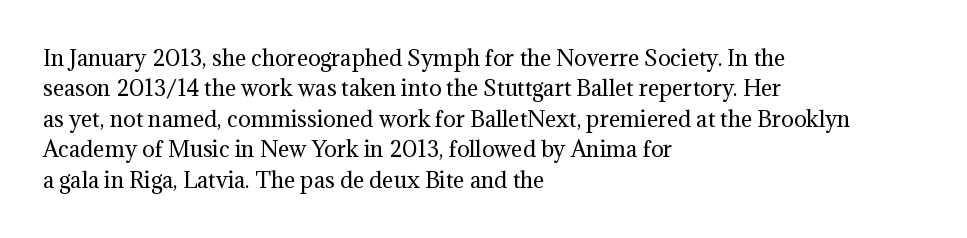
Q: Is the text bold? A: No.
Q: Is the text italic (slanted)? A: No, it is upright.
Q: Is the text underlined? A: No.
Q: How is the paragraph aligned? A: Left-aligned.
Q: Is the spacing between letters normal or unusually wide? A: Normal.
Q: Is the spacing between lines tight, normal or loose? A: Normal.
